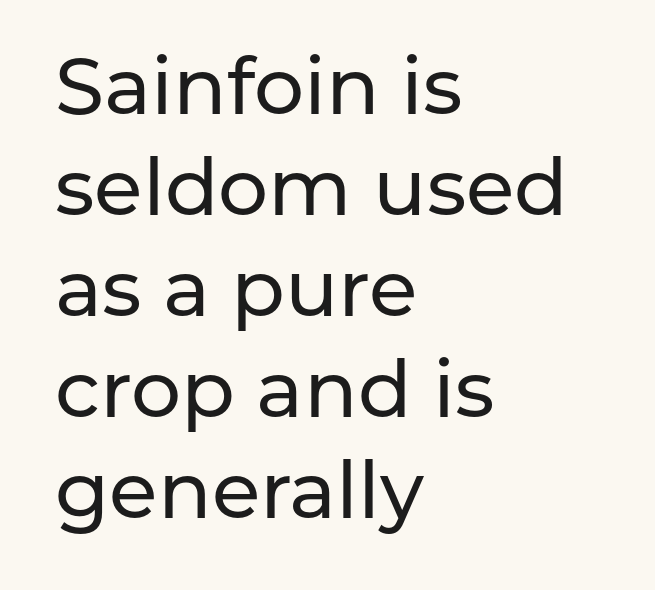
Q: Is the text italic (slanted)? A: No, it is upright.
Q: Is the typeface a serif or a sans-serif typeface? A: Sans-serif.
Q: Is the text underlined? A: No.
Q: How is the paragraph aligned? A: Left-aligned.
Q: Is the spacing between letters normal or unusually wide? A: Normal.
Q: Is the spacing between lines tight, normal or loose? A: Normal.
Q: Width (condensed, normal, or wide)? A: Normal.
Q: Stroke contrast? A: Low.
Q: x-height? A: Medium.
Q: Monospaced? A: No.
